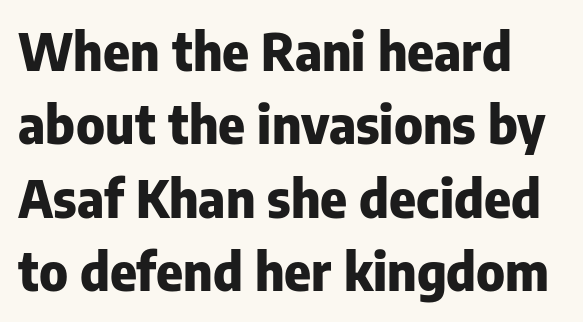
{"serif": "no", "italic": "no", "bold": "yes", "weight": "heavy", "width": "normal", "stroke_contrast": "low", "x_height": "medium", "monospaced": "no", "underline": "no", "line_spacing": "normal", "line_spacing_ratio": 1.44, "letter_spacing": "normal", "letter_spacing_em": 0.0, "glyph_px": 51}
